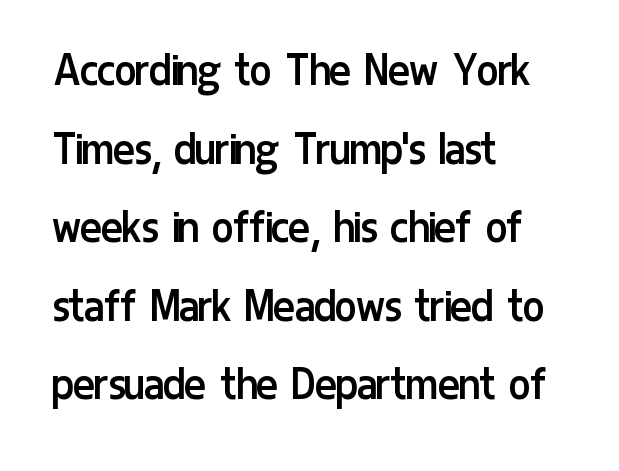
Q: Is the text bold? A: No.
Q: Is the text italic (slanted)? A: No, it is upright.
Q: Is the typeface a serif or a sans-serif typeface? A: Sans-serif.
Q: Is the text underlined? A: No.
Q: How is the paragraph aligned? A: Left-aligned.
Q: Is the spacing between letters normal or unusually wide? A: Normal.
Q: Is the spacing between lines tight, normal or loose? A: Normal.
Q: Width (condensed, normal, or wide)? A: Condensed.
Q: Stroke contrast? A: Low.
Q: x-height? A: Medium.
Q: Monospaced? A: No.
